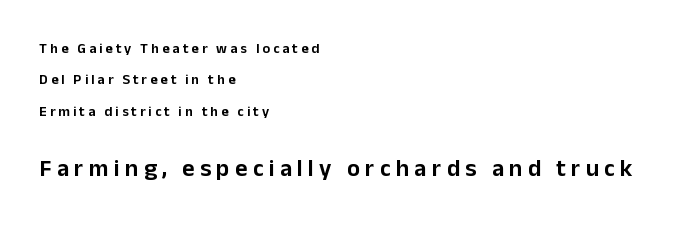
{"italic": "no", "underline": "no", "align": "left", "line_spacing": "loose", "line_spacing_ratio": 2.24, "letter_spacing": "wide", "letter_spacing_em": 0.22, "larger_block": "second", "size_ratio": 1.71, "glyph_px": 24}
